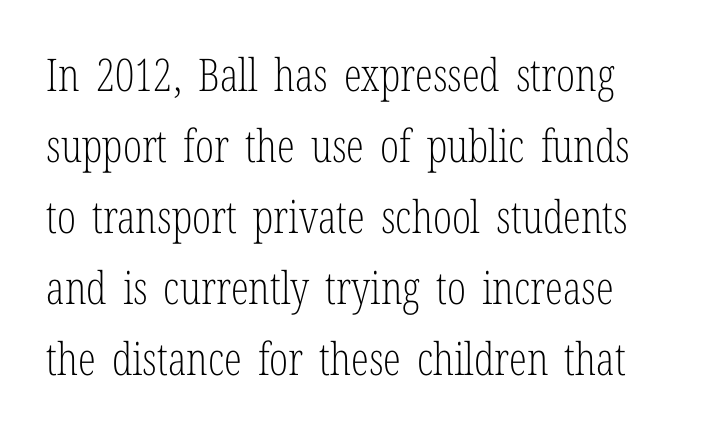
The image shows 45 px light, condensed serif type, upright; set normal line spacing (1.58x), normal letter spacing, not underlined; low stroke contrast and a medium x-height.
